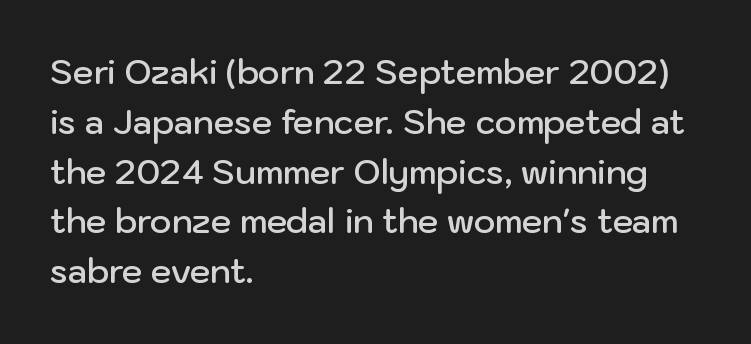
{"serif": "no", "italic": "no", "bold": "semi", "weight": "semibold", "width": "normal", "stroke_contrast": "low", "x_height": "medium", "monospaced": "no", "underline": "no", "align": "left", "line_spacing": "normal", "line_spacing_ratio": 1.51, "letter_spacing": "normal", "letter_spacing_em": 0.0, "glyph_px": 33}
